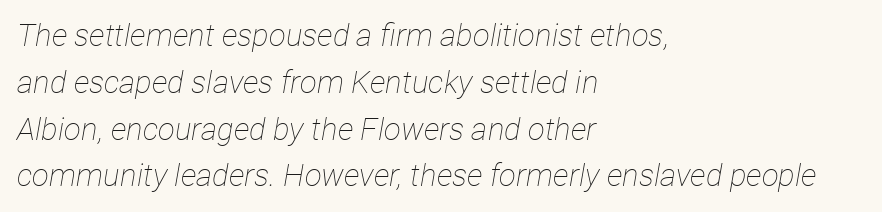
Q: Is the text bold? A: No.
Q: Is the text italic (slanted)? A: Yes, it leans right by about 12 degrees.
Q: Is the text underlined? A: No.
Q: How is the paragraph aligned? A: Left-aligned.
Q: Is the spacing between letters normal or unusually wide? A: Normal.
Q: Is the spacing between lines tight, normal or loose? A: Normal.
Q: Width (condensed, normal, or wide)? A: Condensed.
Q: Stroke contrast? A: Low.
Q: x-height? A: Medium.
Q: Monospaced? A: No.
